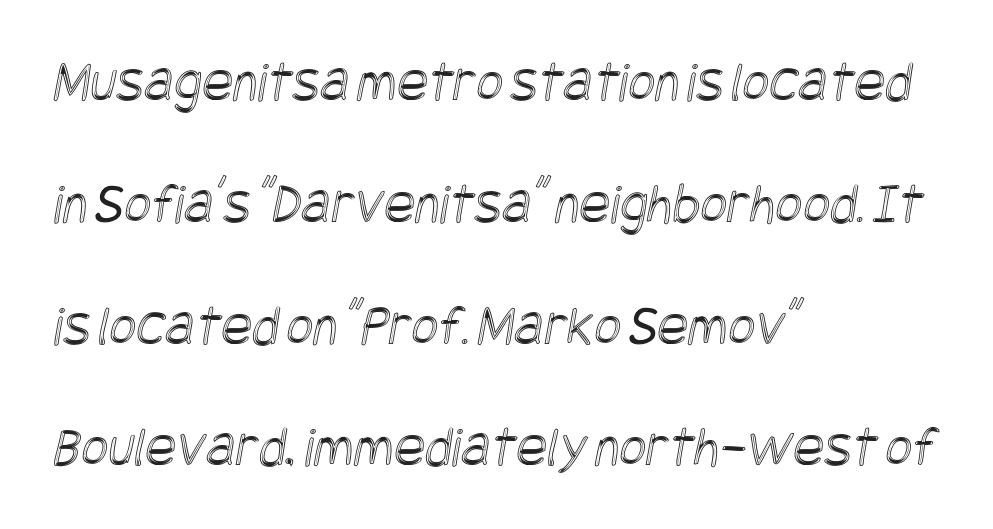
The image shows 58 px condensed type; set left-aligned, loose line spacing (2.1x), normal letter spacing, not underlined; a large x-height.
